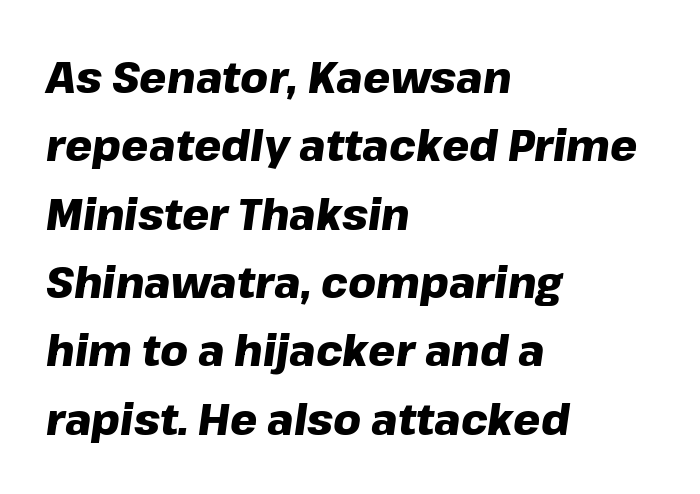
Q: Is the text bold? A: Yes.
Q: Is the text italic (slanted)? A: Yes, it leans right by about 8 degrees.
Q: Is the text underlined? A: No.
Q: How is the paragraph aligned? A: Left-aligned.
Q: Is the spacing between letters normal or unusually wide? A: Normal.
Q: Is the spacing between lines tight, normal or loose? A: Normal.
Q: Width (condensed, normal, or wide)? A: Normal.
Q: Stroke contrast? A: Low.
Q: x-height? A: Medium.
Q: Monospaced? A: No.
